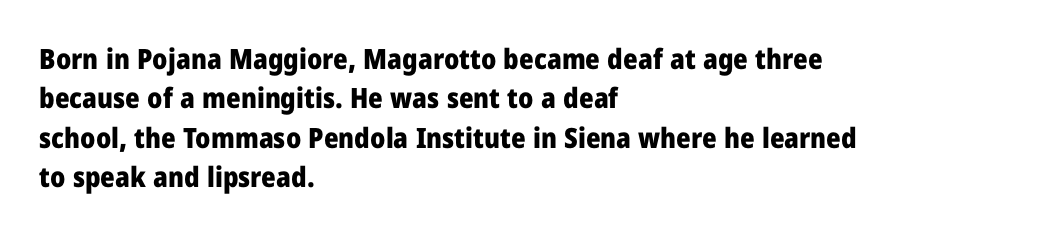
Q: Is the text bold? A: Yes.
Q: Is the text italic (slanted)? A: No, it is upright.
Q: Is the typeface a serif or a sans-serif typeface? A: Sans-serif.
Q: Is the text underlined? A: No.
Q: How is the paragraph aligned? A: Left-aligned.
Q: Is the spacing between letters normal or unusually wide? A: Normal.
Q: Is the spacing between lines tight, normal or loose? A: Normal.
Q: Width (condensed, normal, or wide)? A: Normal.
Q: Stroke contrast? A: Low.
Q: x-height? A: Medium.
Q: Monospaced? A: No.
